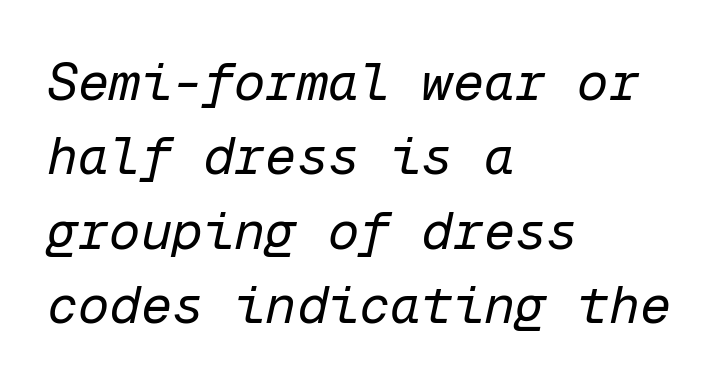
Q: Is the text bold? A: No.
Q: Is the text italic (slanted)? A: Yes, it leans right by about 12 degrees.
Q: Is the text underlined? A: No.
Q: How is the paragraph aligned? A: Left-aligned.
Q: Is the spacing between letters normal or unusually wide? A: Normal.
Q: Is the spacing between lines tight, normal or loose? A: Normal.
Q: Width (condensed, normal, or wide)? A: Normal.
Q: Stroke contrast? A: Low.
Q: x-height? A: Medium.
Q: Monospaced? A: Yes.
